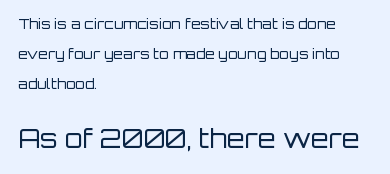
Is the type heavy? It reads as light-to-regular instead. Airy leading. Every character sits straight up, as roman type does. The designer gave the closing block more size than the opening block. Has an underline been added? It has not. Line starts are locked; line ends wander.
